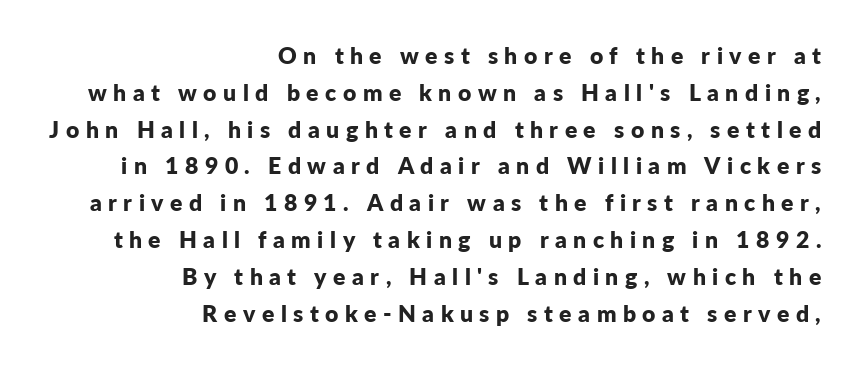
The image shows 23 px bold type, upright; set right-aligned, normal line spacing (1.6x), unusually wide letter spacing (+0.28 em), not underlined.
